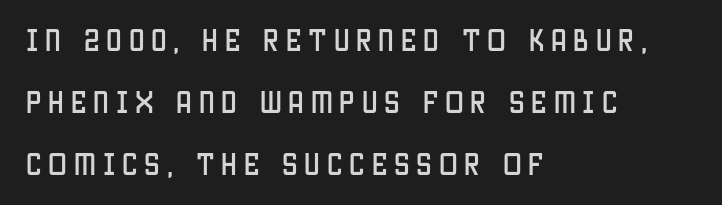
Summary of vertical rhythm: relaxed, with wide interline spacing. Alignment: flush left. How are the letters spaced? Widely, with obvious added tracking. A bare baseline throughout the passage. This is roman type, the default non-slanted kind.
